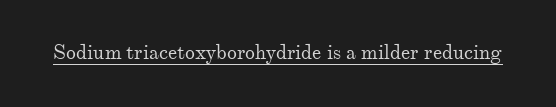
Q: Is the text bold? A: No.
Q: Is the text italic (slanted)? A: No, it is upright.
Q: Is the text underlined? A: Yes.
Q: Is the spacing between letters normal or unusually wide? A: Normal.
